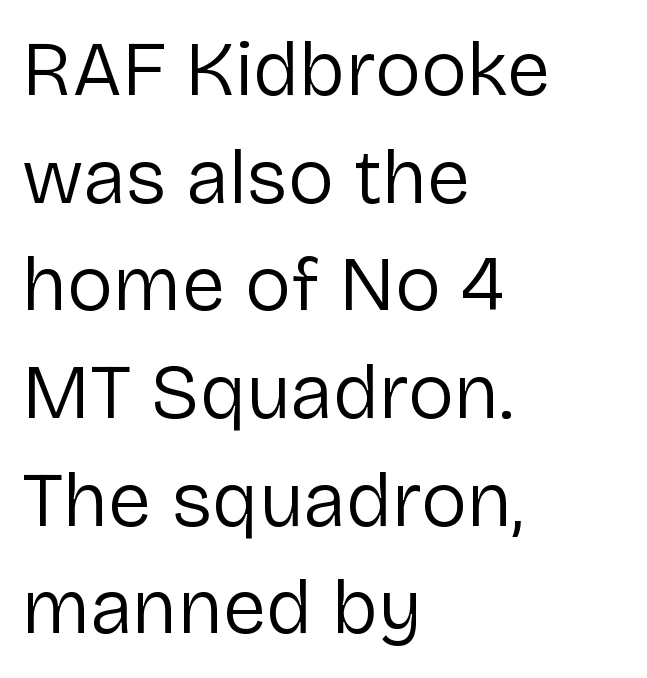
The image shows 78 px regular-weight sans-serif type, upright; set left-aligned, normal line spacing (1.38x), normal letter spacing, not underlined; low stroke contrast and a medium x-height.
